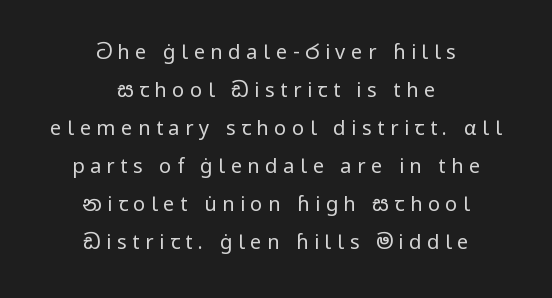
The image shows 20 px text type, upright; set centered, loose line spacing (1.9x), unusually wide letter spacing (+0.28 em), not underlined.
